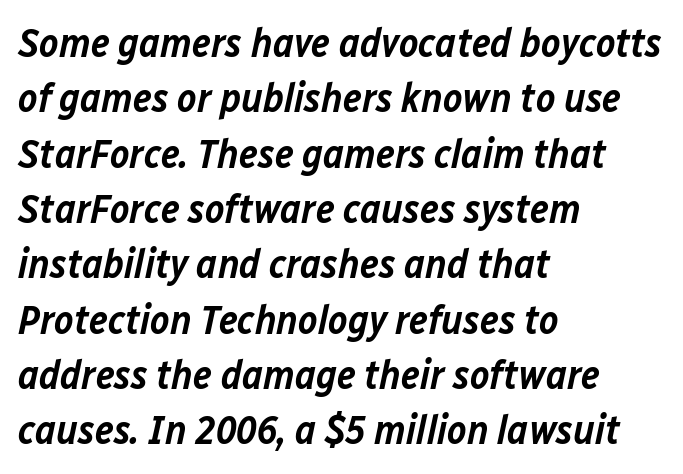
{"italic": "yes", "lean": "right", "slant_degrees": 12, "bold": "semi", "weight": "semibold", "width": "normal", "stroke_contrast": "low", "x_height": "medium", "monospaced": "no", "underline": "no", "align": "left", "line_spacing": "normal", "line_spacing_ratio": 1.35, "letter_spacing": "normal", "letter_spacing_em": 0.0, "glyph_px": 41}
